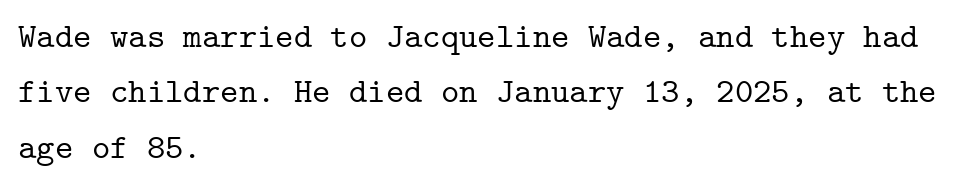
The image shows 35 px serif type, upright, monospaced; set left-aligned, normal line spacing (1.58x), normal letter spacing, not underlined; low stroke contrast and a medium x-height.
